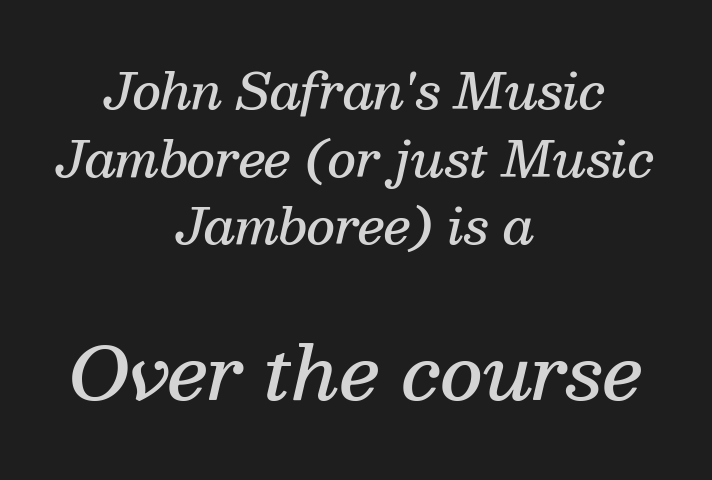
{"serif": "yes", "italic": "yes", "lean": "right", "slant_degrees": 13, "bold": "semi", "weight": "semibold", "width": "normal", "stroke_contrast": "medium", "x_height": "medium", "monospaced": "no", "underline": "no", "align": "center", "line_spacing": "normal", "line_spacing_ratio": 1.38, "letter_spacing": "normal", "letter_spacing_em": 0.0, "larger_block": "second", "size_ratio": 1.49, "glyph_px": 73}
